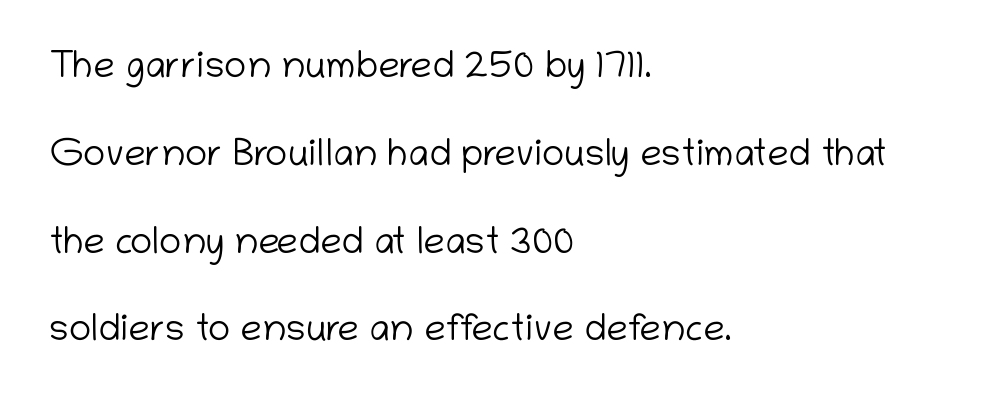
{"serif": "no", "italic": "no", "bold": "no", "weight": "light", "width": "normal", "stroke_contrast": "low", "x_height": "medium", "monospaced": "no", "underline": "no", "align": "left", "line_spacing": "loose", "line_spacing_ratio": 2.31, "letter_spacing": "normal", "letter_spacing_em": 0.0, "glyph_px": 38}
